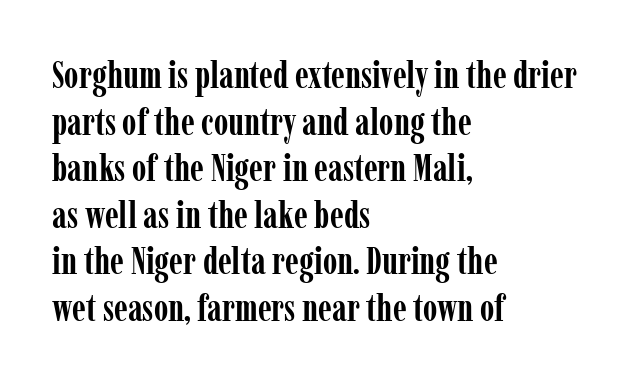
A typesetter would call this leading conventional body-copy spacing. Horizontally, the lines are justified to the leading edge only. The space directly below the letters is spotless. This is heavy type, rendered in bold. You can tell from the footed stems that serif type was used. Ordinary non-slanted type is in use.
